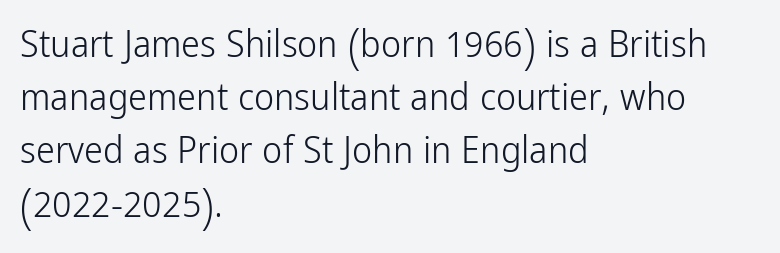
The image shows 38 px light, condensed sans-serif type, upright; set left-aligned, normal line spacing (1.4x), normal letter spacing, not underlined; low stroke contrast and a medium x-height.
